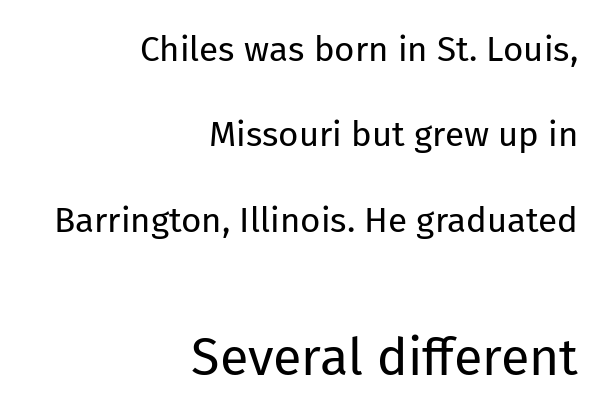
Q: Is the text bold? A: No.
Q: Is the text italic (slanted)? A: No, it is upright.
Q: Is the typeface a serif or a sans-serif typeface? A: Sans-serif.
Q: Is the text underlined? A: No.
Q: How is the paragraph aligned? A: Right-aligned.
Q: Is the spacing between letters normal or unusually wide? A: Normal.
Q: Is the spacing between lines tight, normal or loose? A: Loose.
Q: Which block of text is set in a larger size, the first (top) or the second (bottom)? A: The second (bottom) one.
Q: Width (condensed, normal, or wide)? A: Normal.
Q: Stroke contrast? A: Low.
Q: x-height? A: Medium.
Q: Monospaced? A: No.
